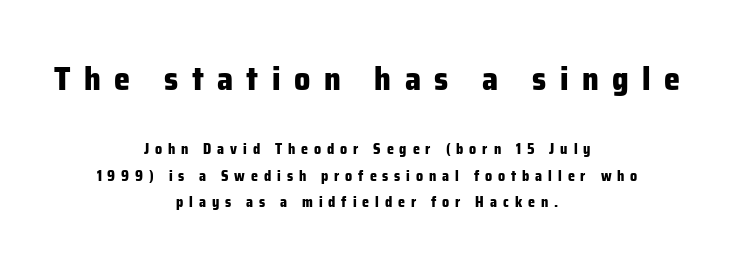
{"serif": "no", "italic": "no", "bold": "yes", "weight": "heavy", "width": "normal", "stroke_contrast": "low", "x_height": "medium", "monospaced": "no", "underline": "no", "align": "center", "line_spacing_ratio": 1.87, "letter_spacing": "wide", "letter_spacing_em": 0.42, "larger_block": "first", "size_ratio": 2.29, "glyph_px": 32}
